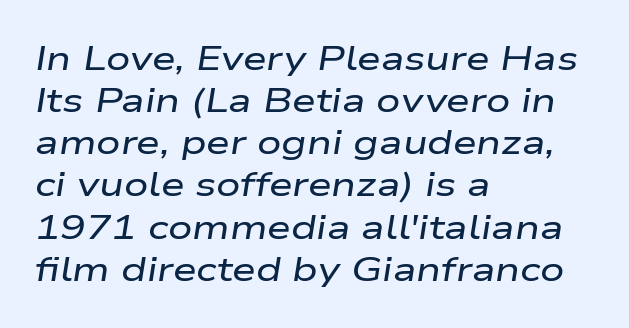
{"italic": "yes", "lean": "right", "slant_degrees": 9, "width": "wide", "stroke_contrast": "low", "x_height": "medium", "monospaced": "no", "underline": "no", "align": "left", "line_spacing_ratio": 1.24, "letter_spacing": "normal", "letter_spacing_em": 0.0, "glyph_px": 34}
